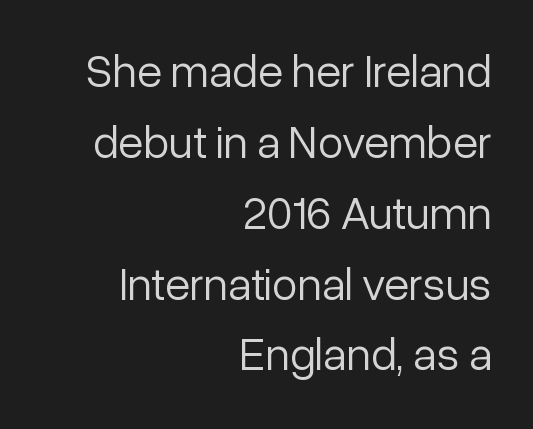
Descenders hang freely into open space. Compared with typical paragraphs, the rows here are spaced about the same. The passage shown is typeset with a sans-serif family. Glyph-to-glyph distance matches everyday printed text.
